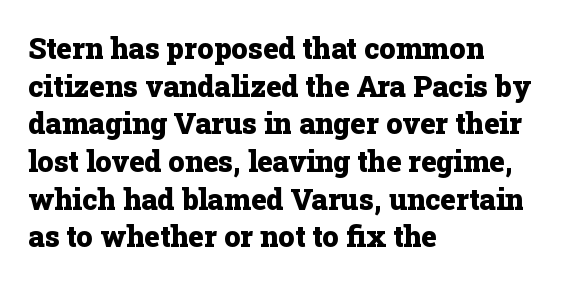
The typography opts for an upright posture over an oblique one. Rule under the text: the space is simply empty. I'd describe the lettering as bold — thick and assertive. You can tell from the footed stems that serif type was used. The letters advance in unequal steps, a hallmark of proportional type. Casual observation: everything's shoved over to the left.
